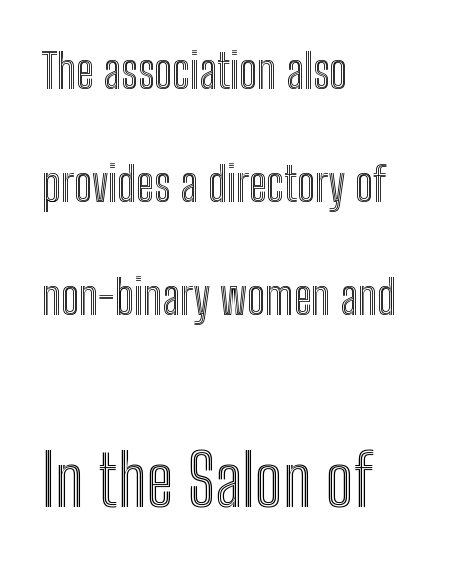
There is no visible air inserted between adjacent glyphs. Character widths vary here, with narrow letters taking less room than wide ones. Descender tails drop into unmarked territory. Line starts are locked; line ends wander. Interline gaps are noticeably wide in this sample.
